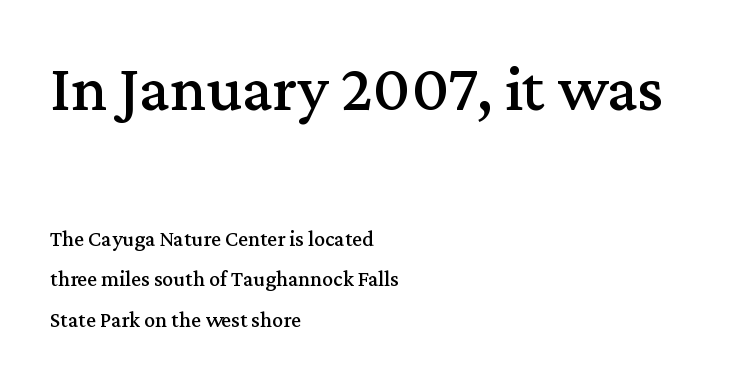
The image shows 66 px serif type, upright; set left-aligned, line spacing 1.86x, normal letter spacing, not underlined; the first (top) block is 3.0x larger; medium stroke contrast and a medium x-height.
